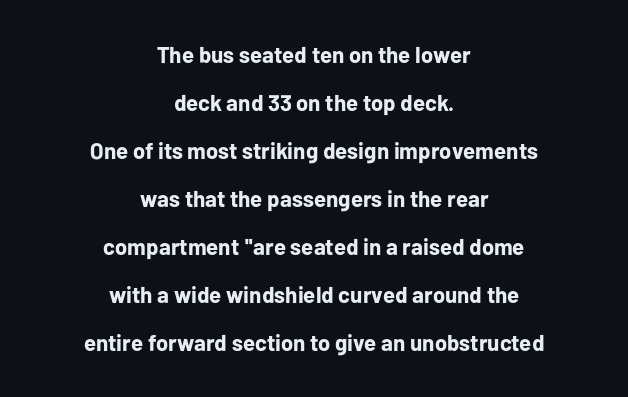
Q: Is the text bold? A: Yes.
Q: Is the text italic (slanted)? A: No, it is upright.
Q: Is the text underlined? A: No.
Q: How is the paragraph aligned? A: Centered.
Q: Is the spacing between letters normal or unusually wide? A: Normal.
Q: Is the spacing between lines tight, normal or loose? A: Loose.
